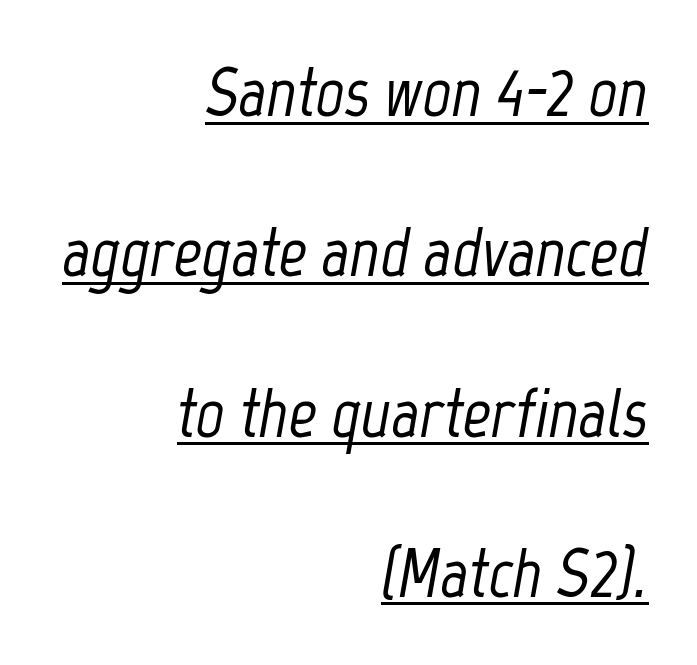
The setting favours the right margin, as signatures and pull-quotes sometimes do. Observe the lean: these are italic letterforms. The rendering uses a large line-height, opening up the rows. Inter-character spacing is left at the font's built-in metrics. Think of a printed novel: that variable character pitch is what you see here. Decoration check: the copy is underlined.
